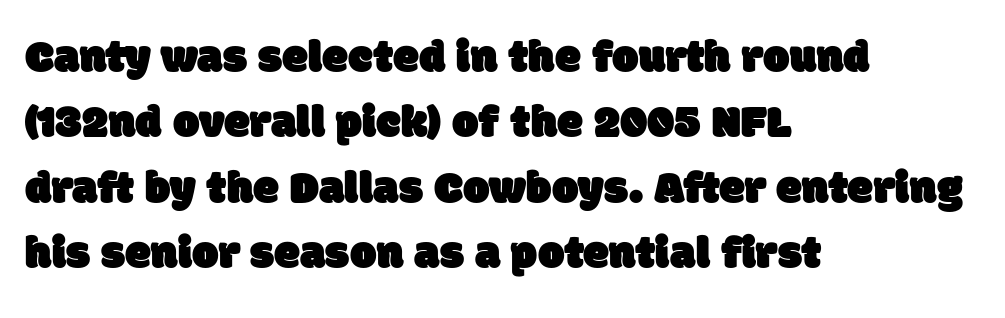
Q: Is the typeface a serif or a sans-serif typeface? A: Sans-serif.
Q: Is the text underlined? A: No.
Q: How is the paragraph aligned? A: Left-aligned.
Q: Is the spacing between letters normal or unusually wide? A: Normal.
Q: Is the spacing between lines tight, normal or loose? A: Normal.
Q: Width (condensed, normal, or wide)? A: Normal.
Q: Stroke contrast? A: Low.
Q: x-height? A: Large.
Q: Monospaced? A: No.
